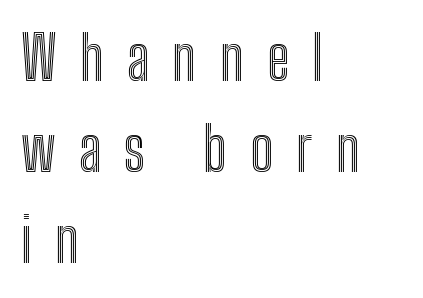
The image shows 60 px condensed type, upright; set left-aligned, normal line spacing (1.52x), unusually wide letter spacing (+0.38 em), not underlined; a medium x-height.
